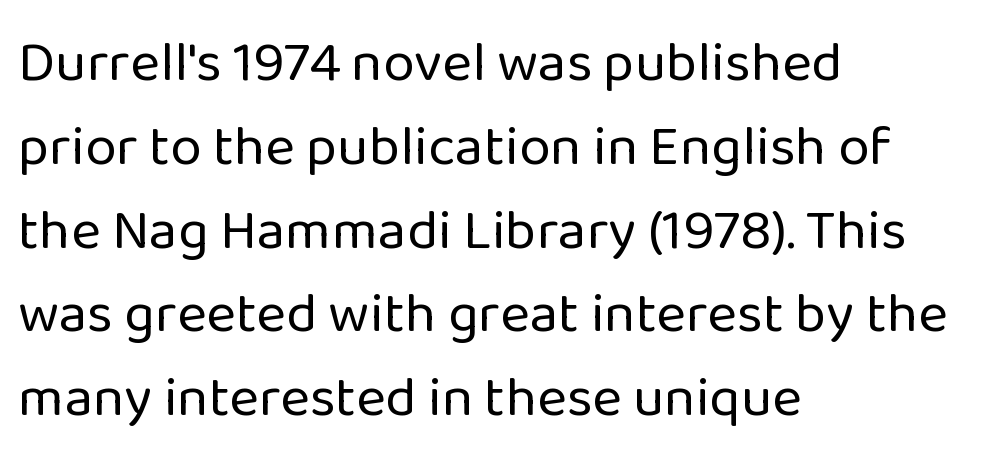
The image shows 57 px regular-weight sans-serif type, upright; set left-aligned, normal line spacing (1.47x), normal letter spacing, not underlined; low stroke contrast and a medium x-height.
